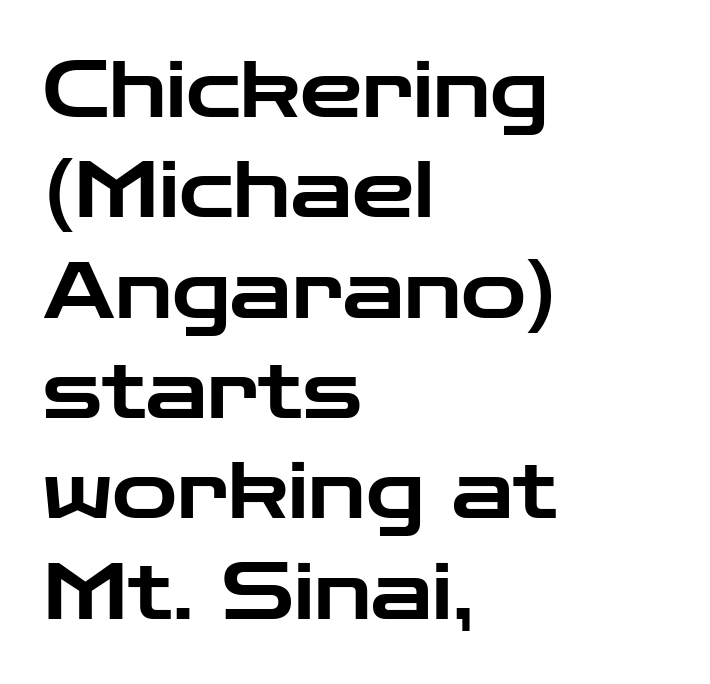
The image shows 79 px wide sans-serif type, upright; set left-aligned, normal line spacing (1.27x), normal letter spacing, not underlined; low stroke contrast and a medium x-height.
